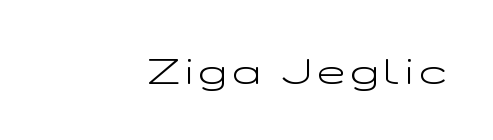
Q: Is the text bold? A: No.
Q: Is the text italic (slanted)? A: No, it is upright.
Q: Is the typeface a serif or a sans-serif typeface? A: Sans-serif.
Q: Is the text underlined? A: No.
Q: How is the paragraph aligned? A: Right-aligned.
Q: Width (condensed, normal, or wide)? A: Wide.
Q: Stroke contrast? A: Low.
Q: x-height? A: Medium.
Q: Monospaced? A: No.
